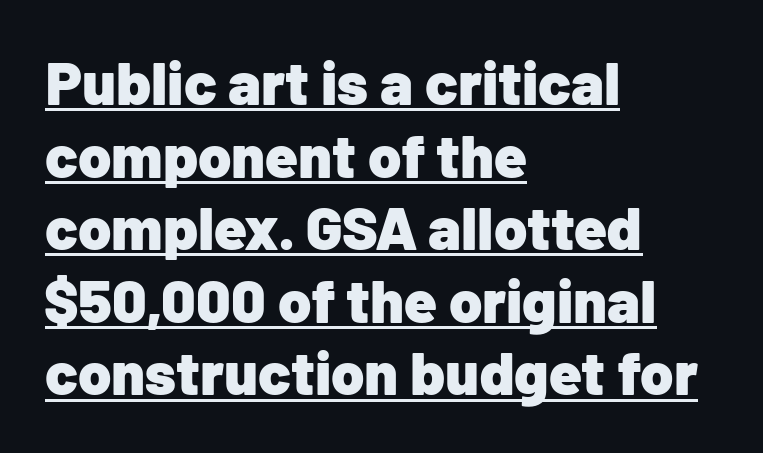
The type sits square on the baseline with zero lean. The letters advance in unequal steps, a hallmark of proportional type. Look at the stroke-to-counter ratio: heavy, a bold. These lines keep a tight, regular rhythm from letter to letter. Somebody hit Ctrl+U on this one — the words are underlined. Stroke terminals: plain, sans-serif.
